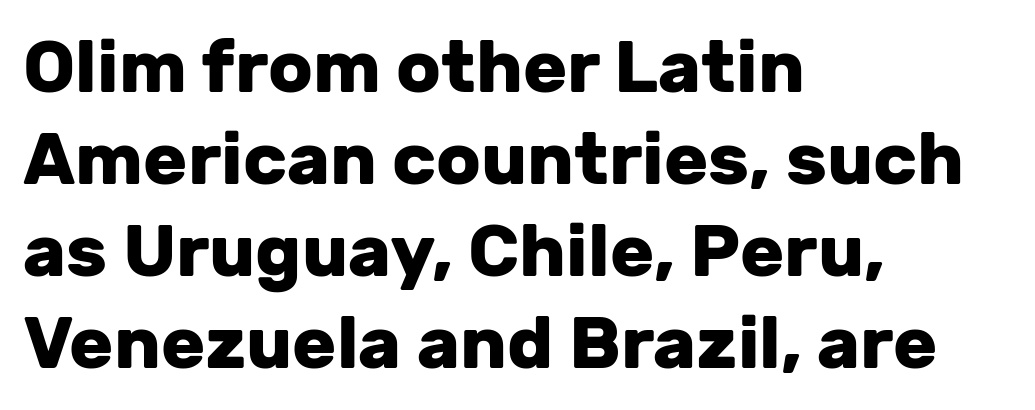
The image shows 73 px heavy sans-serif type, upright; set left-aligned, normal line spacing (1.26x), normal letter spacing, not underlined; low stroke contrast and a medium x-height.
